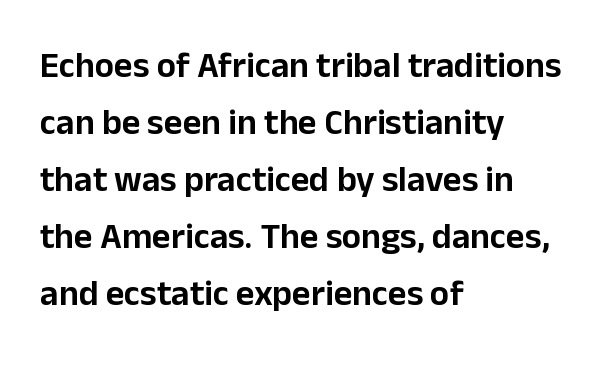
{"serif": "no", "italic": "no", "width": "normal", "stroke_contrast": "low", "x_height": "medium", "monospaced": "no", "underline": "no", "align": "left", "line_spacing": "normal", "line_spacing_ratio": 1.58, "letter_spacing": "normal", "letter_spacing_em": 0.0, "glyph_px": 36}
